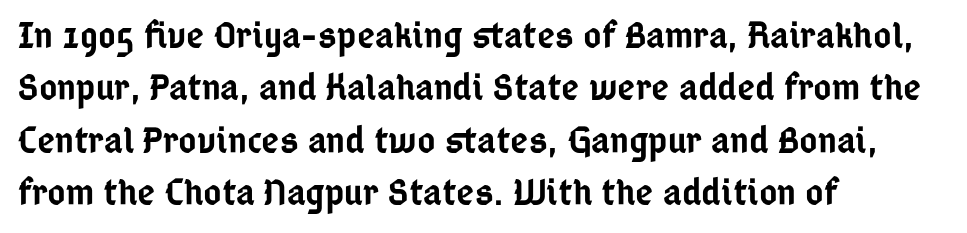
This rendering employs a face without finishing strokes, i.e., a sans-serif. The specimen reads as upright at a glance. Leading matches the norm, producing a regular column. Compared with typical body copy, the letter spacing here is the same. These lines stack with their left ends in a neat column. Note the varied advance widths — an 'i' is clearly narrower than an 'm'.
